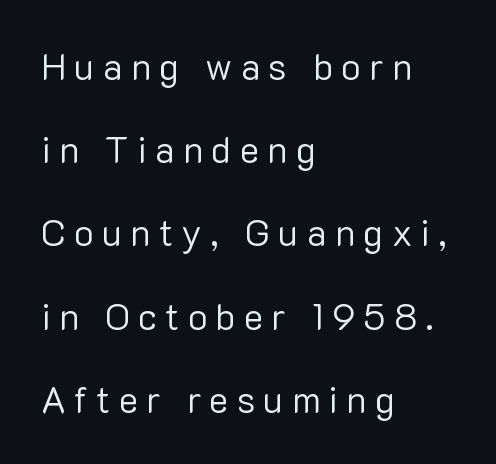
The image shows 37 px regular-weight sans-serif type, upright; set left-aligned, loose line spacing (2.25x), unusually wide letter spacing (+0.22 em), not underlined; low stroke contrast and a medium x-height.
